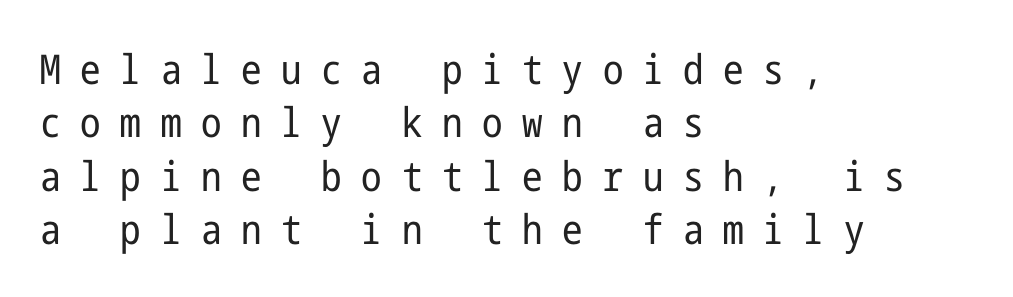
Q: Is the text bold? A: No.
Q: Is the text italic (slanted)? A: No, it is upright.
Q: Is the typeface a serif or a sans-serif typeface? A: Sans-serif.
Q: Is the text underlined? A: No.
Q: How is the paragraph aligned? A: Left-aligned.
Q: Is the spacing between letters normal or unusually wide? A: Unusually wide.
Q: Is the spacing between lines tight, normal or loose? A: Normal.
Q: Width (condensed, normal, or wide)? A: Condensed.
Q: Stroke contrast? A: Low.
Q: x-height? A: Medium.
